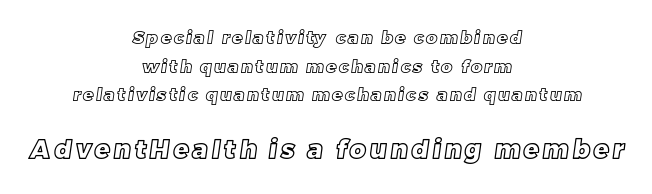
The compositor balanced each line on the midline. Size hierarchy here favors the trailing block over the leading one. Has an underline been added? It has not. Does the leading feel generous? No, just average.
